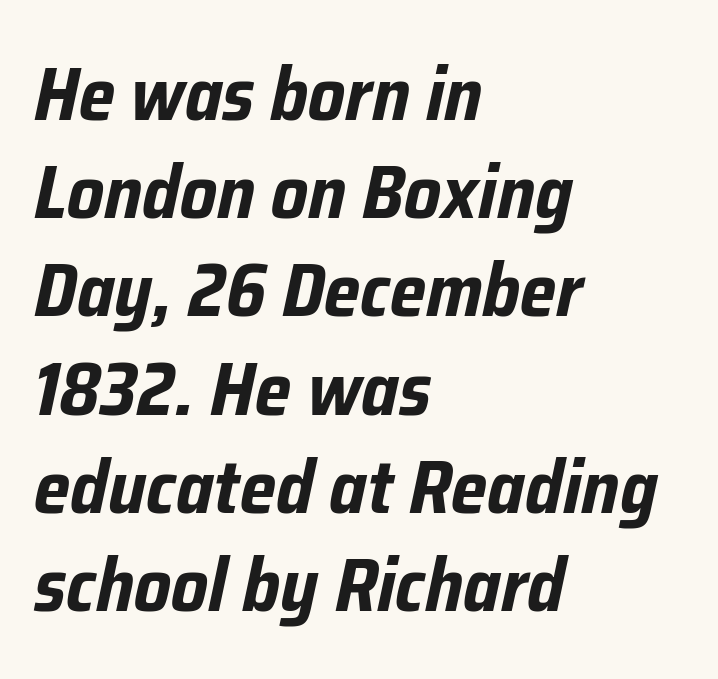
{"italic": "yes", "lean": "right", "slant_degrees": 12, "bold": "yes", "weight": "bold", "width": "condensed", "stroke_contrast": "low", "x_height": "medium", "monospaced": "no", "underline": "no", "align": "left", "line_spacing": "normal", "line_spacing_ratio": 1.31, "letter_spacing": "normal", "letter_spacing_em": 0.0, "glyph_px": 75}
